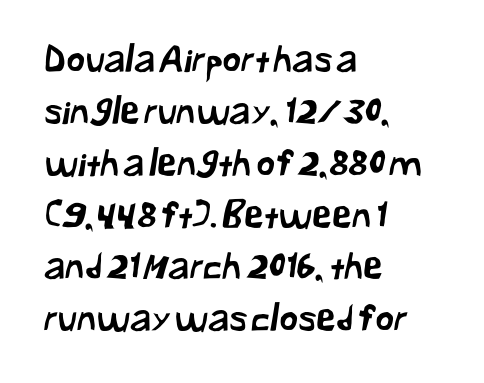
Each line starts at the same left margin while the right side varies. Think of a printed novel: that variable character pitch is what you see here. Leading matches the norm, producing a regular column. Short note: letters normally spaced. The face used here is a sans, in the tradition of grotesques and geometrics. Type without underlining.
